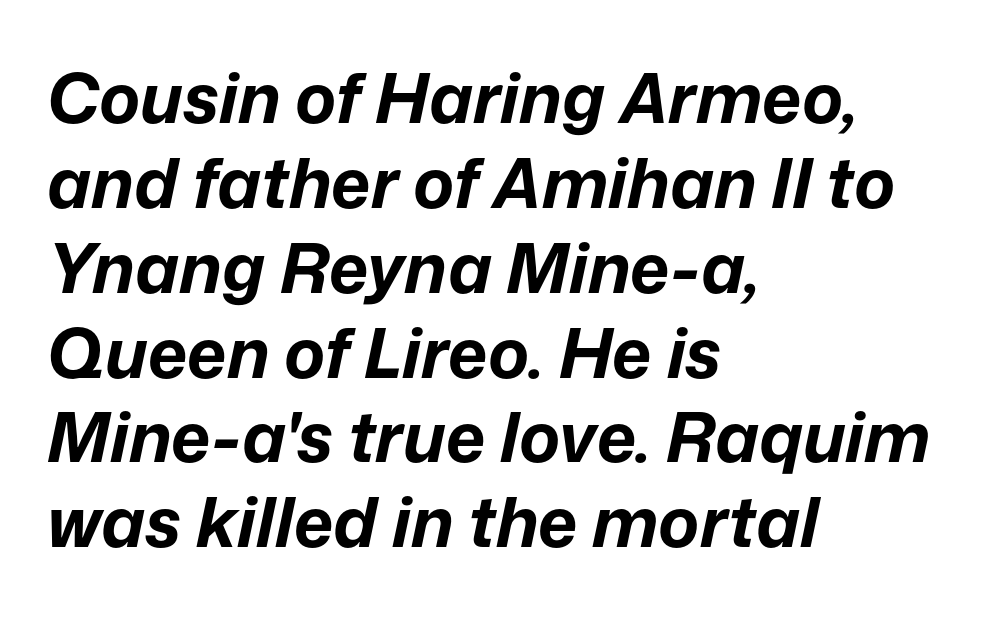
Clear beneath every line of the passage. Alignment: flush left. The letters advance in unequal steps, a hallmark of proportional type. This sample uses plain, unmodified letter spacing. You can tell it's italic because the verticals aren't actually vertical. These lines carry a lot of weight — the face is fully bold.
